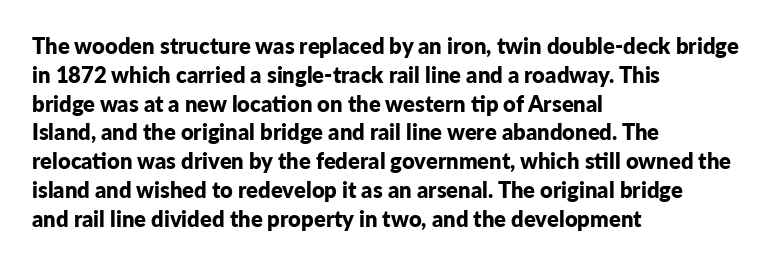
Q: Is the text bold? A: Yes.
Q: Is the text italic (slanted)? A: No, it is upright.
Q: Is the text underlined? A: No.
Q: How is the paragraph aligned? A: Left-aligned.
Q: Is the spacing between letters normal or unusually wide? A: Normal.
Q: Is the spacing between lines tight, normal or loose? A: Normal.
